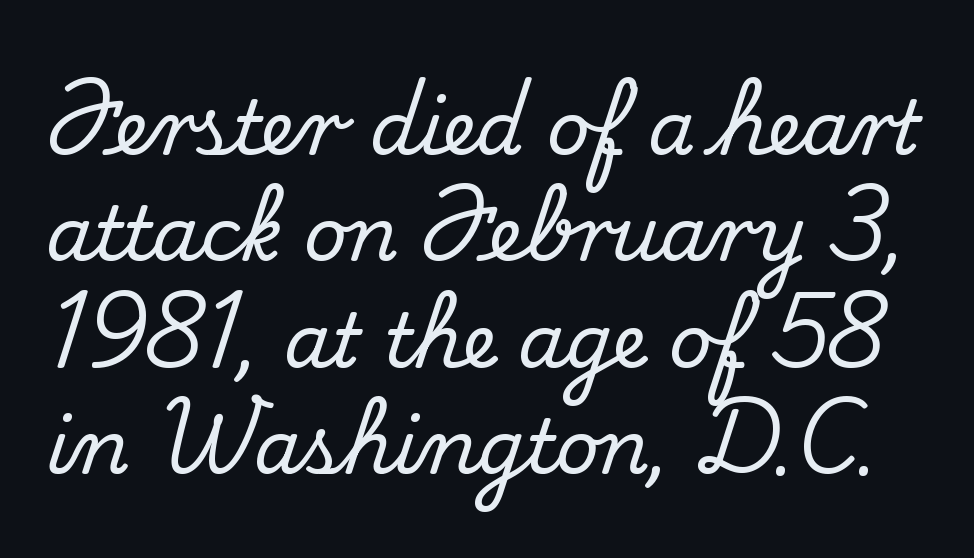
Stroke terminals: seriffed. The letters advance in unequal steps, a hallmark of proportional type. Caption: standard tracking, unaltered. Bare-footed words on every line. The block of text has a typical density, with ordinary space between rows.
